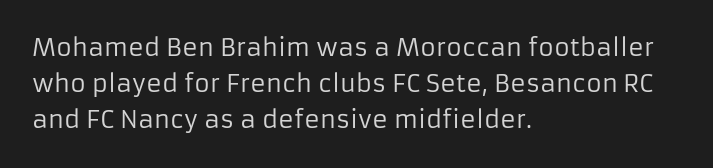
{"italic": "no", "bold": "no", "underline": "no", "align": "left", "line_spacing": "normal", "line_spacing_ratio": 1.51, "letter_spacing": "normal", "letter_spacing_em": 0.0, "glyph_px": 24}
